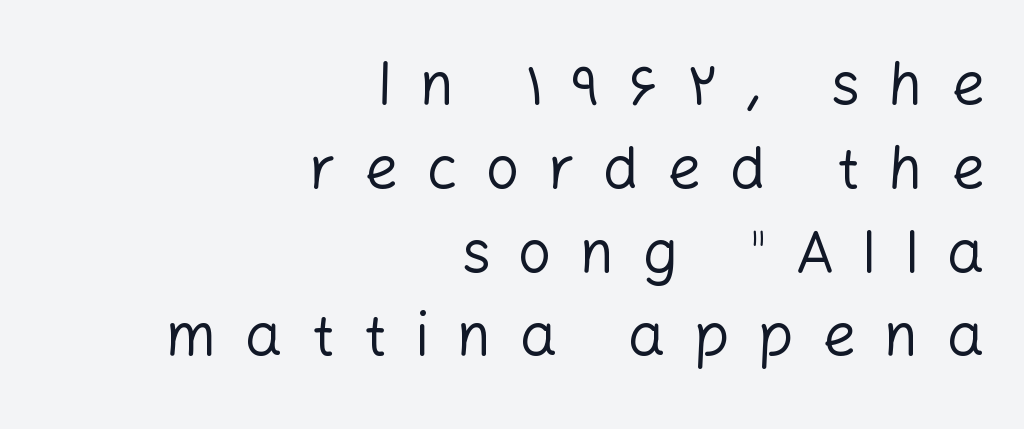
This sample has the flowing, uneven cadence of proportional lettering. The lines sit at an ordinary, default distance from one another. These lines stack with their right ends in a neat column. The font is comparable to plain body text, perhaps lighter. The face used here is rendered with a markedly widened letterfit.
